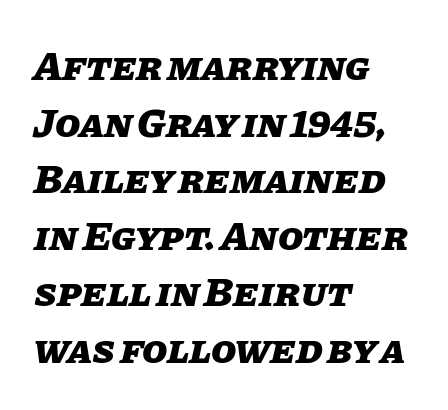
Each line starts at the same left margin while the right side varies. The rendering uses natural spacing where letterforms have individual widths. The zone under the glyphs is completely vacant. On the weight axis this lands at bold, roughly 700. Spacing between characters is what you'd get straight out of the box. Leading: standard.
